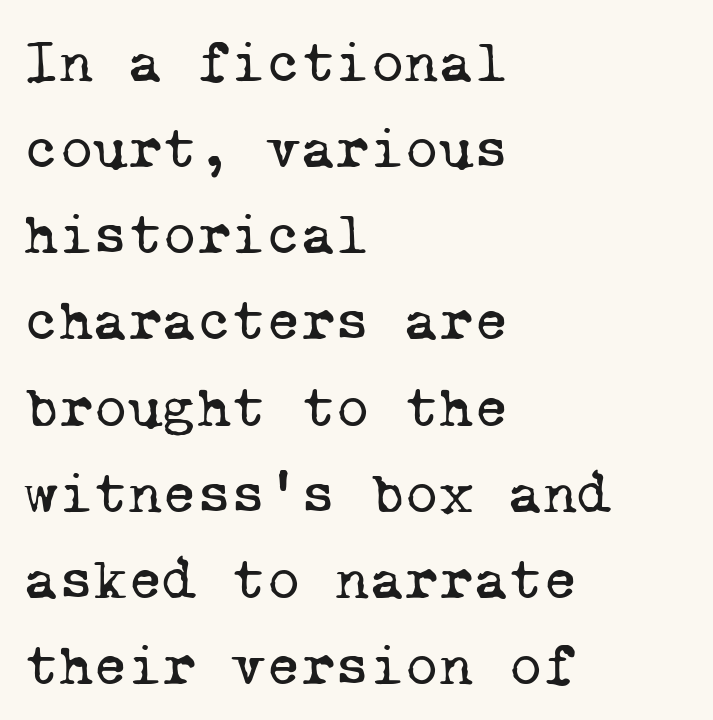
Standard letterfit; no display-style spreading of the glyphs. Is this a fixed-width face? Yes — each glyph sits in an identical cell. The characters are drawn with everyday or finer stroke widths. A student would call this left alignment; a typographer would say flush left, rag right.
